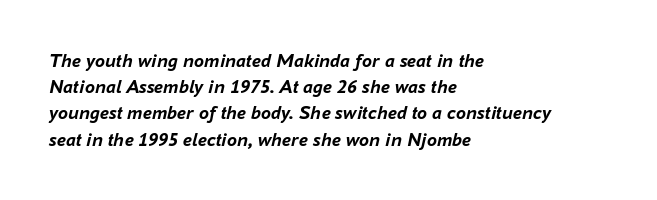
The image shows 20 px bold type, italic (leaning right); set left-aligned, normal line spacing (1.31x), normal letter spacing, not underlined.
